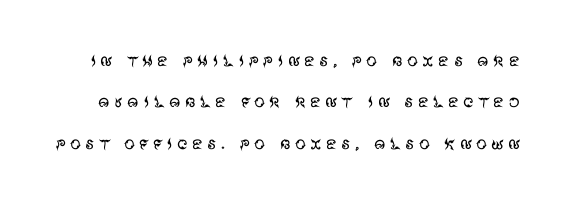
The typesetting does not lean heavy: it is not bold. The letters stand upright; this is a roman face. Decoration check: the copy has no underline.
